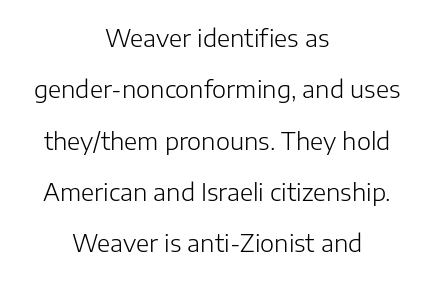
{"italic": "no", "bold": "no", "underline": "no", "align": "center", "line_spacing": "loose", "line_spacing_ratio": 2.14, "letter_spacing": "normal", "letter_spacing_em": 0.0, "glyph_px": 24}
